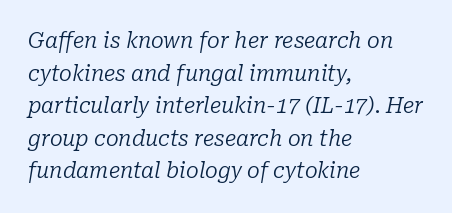
The weight tops out at a normal text grade. In terms of leading, this rendering sits right in the middle. Clear beneath every line of the passage. The passage is arranged the way most books set body copy — flush left. The letterforms sit shoulder to shoulder at normal distance. The typography opts for an oblique posture over an upright one.
